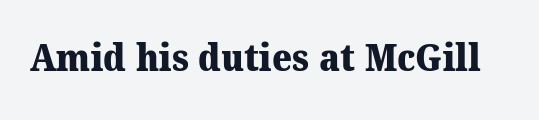
Caption: standard tracking, unaltered. Underline: absent. Its strokes are broad and dark, the hallmark of bold type. Varying glyph widths throughout — classic text-font behaviour. The passage shown is typeset with a serif family.
